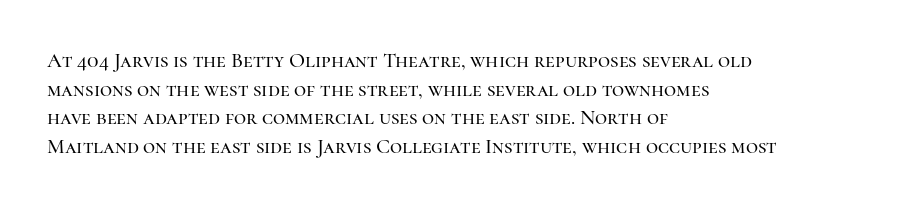
Q: Is the text italic (slanted)? A: No, it is upright.
Q: Is the text underlined? A: No.
Q: How is the paragraph aligned? A: Left-aligned.
Q: Is the spacing between letters normal or unusually wide? A: Normal.
Q: Is the spacing between lines tight, normal or loose? A: Normal.
